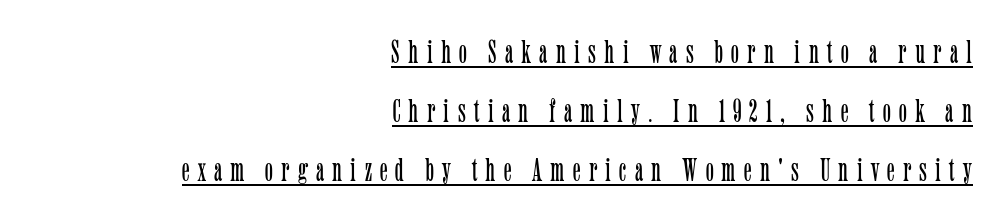
These lines have a slow, spaced-out rhythm from letter to letter. Stems here are at most as thick as an everyday book face. Every stem runs plumb, perpendicular to the baseline. A serif font was chosen for this passage.
